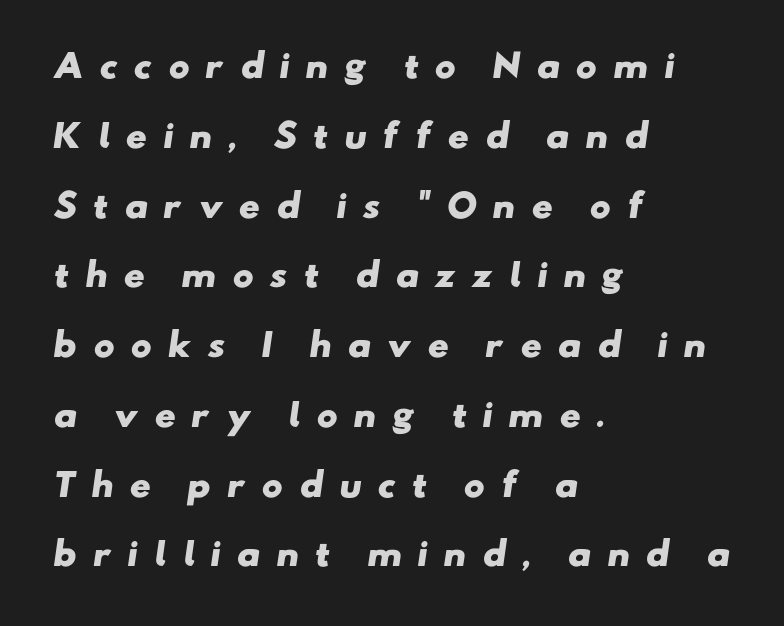
{"serif": "no", "bold": "yes", "weight": "heavy", "width": "wide", "stroke_contrast": "low", "x_height": "small", "monospaced": "no", "underline": "no", "align": "left", "line_spacing": "loose", "line_spacing_ratio": 2.18, "letter_spacing": "wide", "letter_spacing_em": 0.48, "glyph_px": 32}
